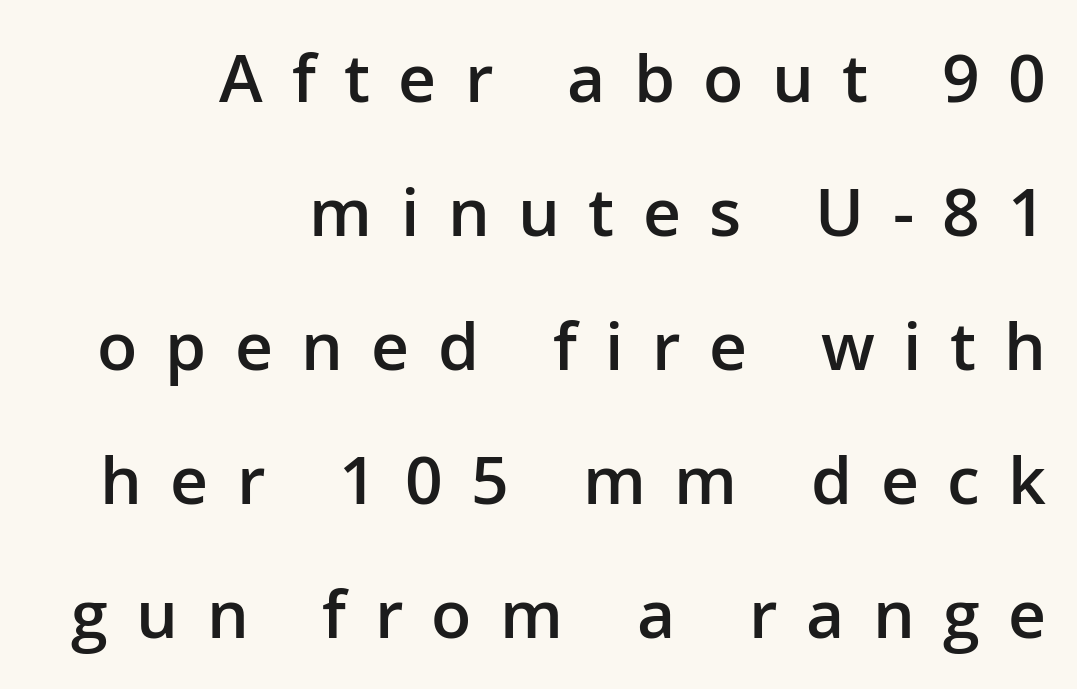
This rendering features lettering with no underline. Ascenders rise straight up at ninety degrees. In terms of letterspacing, this is a distinctly airy, spread setting. Character widths vary here, with narrow letters taking less room than wide ones.
